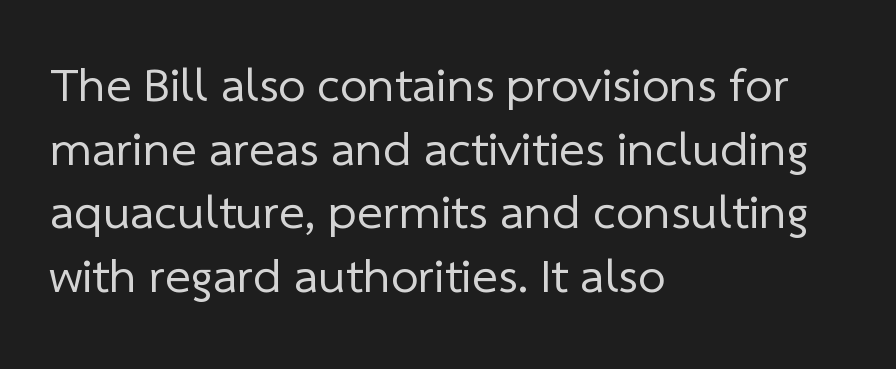
{"serif": "no", "bold": "no", "weight": "regular", "width": "normal", "stroke_contrast": "low", "x_height": "medium", "monospaced": "no", "underline": "no", "align": "left", "line_spacing": "normal", "line_spacing_ratio": 1.3, "letter_spacing": "normal", "letter_spacing_em": 0.0, "glyph_px": 49}
